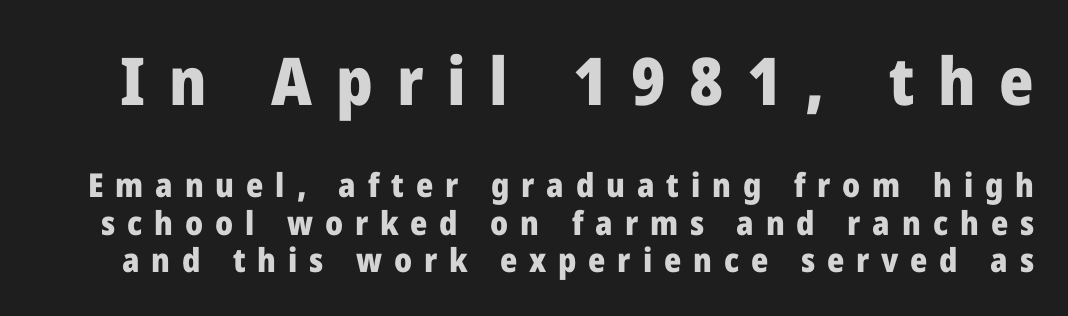
The image shows 66 px heavy sans-serif type, upright; set tight line spacing (1.13x), unusually wide letter spacing (+0.36 em), not underlined; the first (top) block is 2.0x larger; low stroke contrast and a medium x-height.
